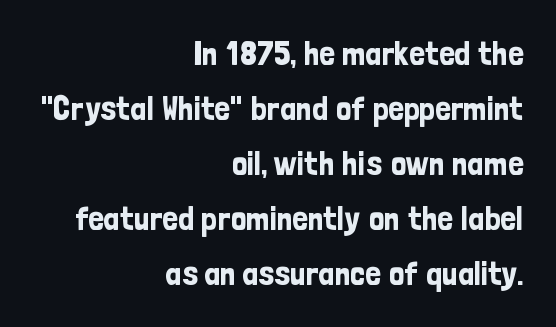
A typesetter would call this zero additional tracking. The axis of the letterforms is exactly vertical. Notice how descenders clear the ascenders below comfortably — that's standard leading. The face used here is proportionally spaced, like ordinary book or web type. Short and long lines alike share a common ending point at right.
